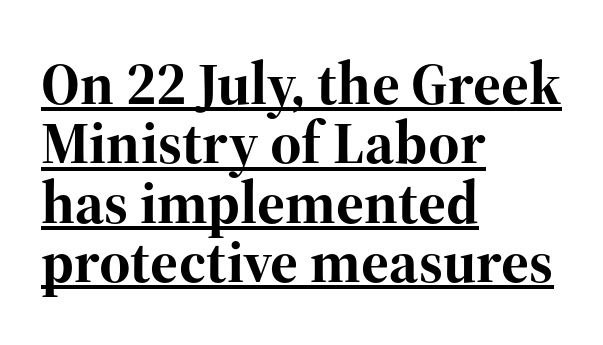
{"serif": "yes", "italic": "no", "bold": "yes", "weight": "bold", "width": "normal", "stroke_contrast": "high", "x_height": "medium", "monospaced": "no", "underline": "yes", "align": "left", "line_spacing": "tight", "line_spacing_ratio": 0.99, "letter_spacing": "normal", "letter_spacing_em": 0.0, "glyph_px": 60}
